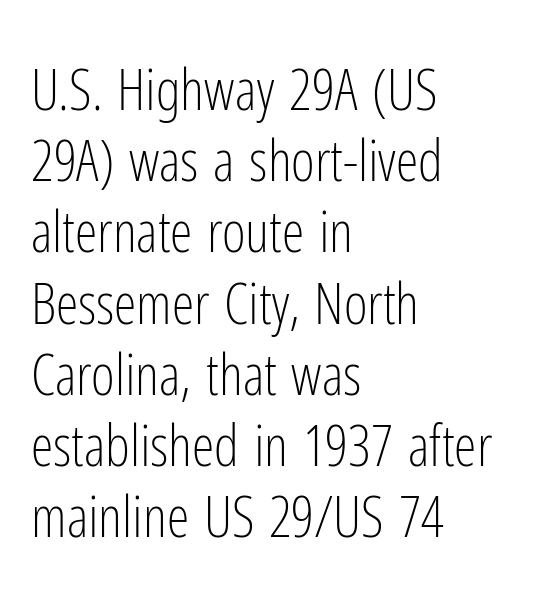
Italic? Not at all — the glyphs are vertical. This rendering uses left alignment, leaving the right contour irregular. Weight: in the light-to-regular range. The passage shown is typed in a proportional face where columns would drift. Just letters on the line, the space beneath them empty.
